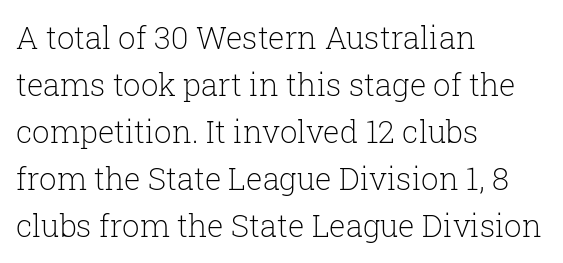
{"serif": "yes", "italic": "no", "bold": "no", "weight": "light", "width": "normal", "stroke_contrast": "low", "x_height": "medium", "monospaced": "no", "underline": "no", "align": "left", "line_spacing": "normal", "line_spacing_ratio": 1.52, "letter_spacing": "normal", "letter_spacing_em": 0.0, "glyph_px": 31}
